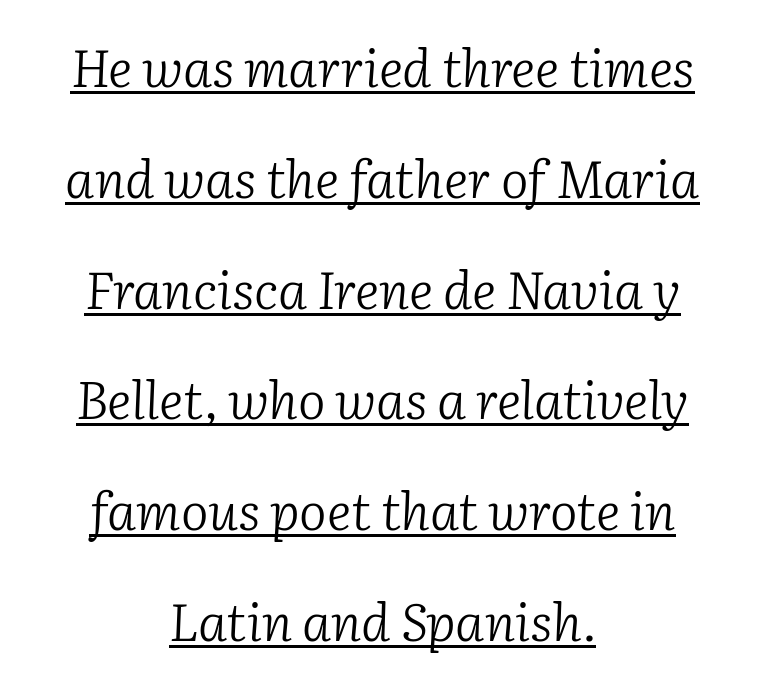
Q: Is the text bold? A: No.
Q: Is the text italic (slanted)? A: Yes, it leans right by about 2 degrees.
Q: Is the typeface a serif or a sans-serif typeface? A: Serif.
Q: Is the text underlined? A: Yes.
Q: How is the paragraph aligned? A: Centered.
Q: Is the spacing between letters normal or unusually wide? A: Normal.
Q: Is the spacing between lines tight, normal or loose? A: Loose.
Q: Width (condensed, normal, or wide)? A: Normal.
Q: Stroke contrast? A: Low.
Q: x-height? A: Medium.
Q: Monospaced? A: No.
